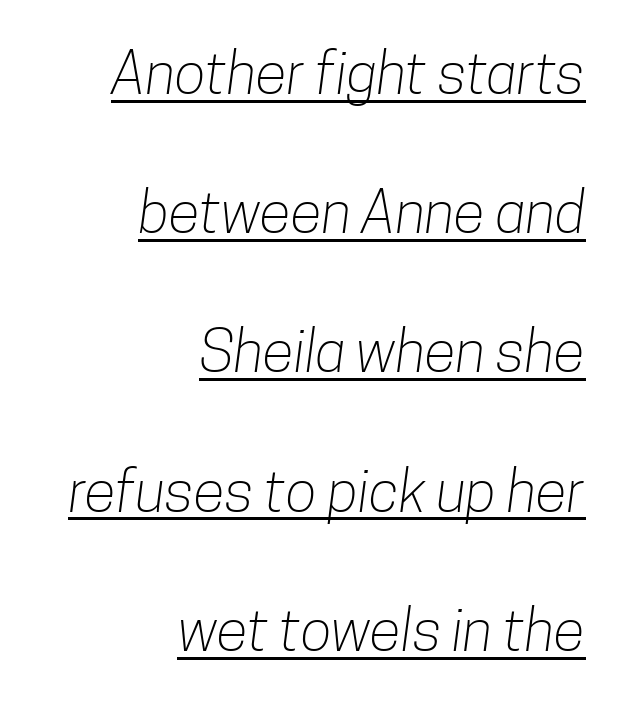
A rule runs beneath these lines of type. No feet cap the strokes, marking this as sans-serif type. A student would call this right alignment; a typographer would say flush right, rag left. Letter spacing: default. Think standard paragraph weight, or any step lighter than that.
